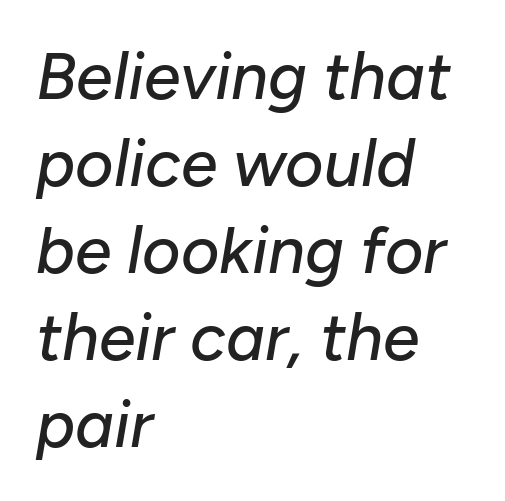
{"italic": "yes", "lean": "right", "slant_degrees": 10, "width": "normal", "stroke_contrast": "low", "x_height": "medium", "monospaced": "no", "underline": "no", "align": "left", "line_spacing": "normal", "line_spacing_ratio": 1.32, "letter_spacing": "normal", "letter_spacing_em": 0.0, "glyph_px": 66}
